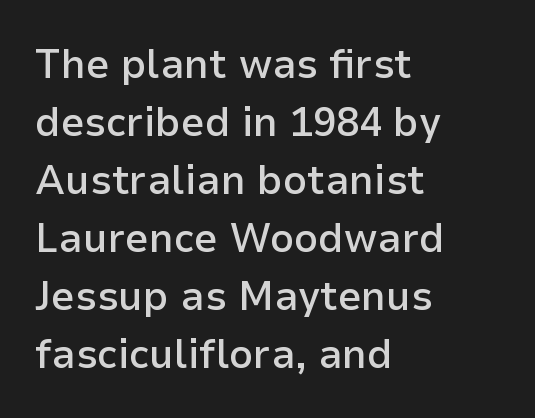
Q: Is the text bold? A: Semi-bold.
Q: Is the text italic (slanted)? A: No, it is upright.
Q: Is the typeface a serif or a sans-serif typeface? A: Sans-serif.
Q: Is the text underlined? A: No.
Q: How is the paragraph aligned? A: Left-aligned.
Q: Is the spacing between letters normal or unusually wide? A: Normal.
Q: Is the spacing between lines tight, normal or loose? A: Normal.
Q: Width (condensed, normal, or wide)? A: Normal.
Q: Stroke contrast? A: Low.
Q: x-height? A: Medium.
Q: Monospaced? A: No.
